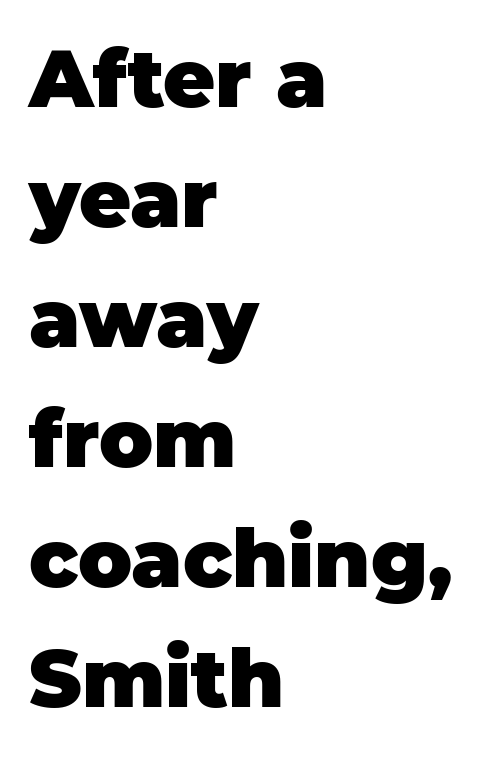
{"serif": "no", "italic": "no", "bold": "yes", "weight": "heavy", "width": "normal", "stroke_contrast": "low", "x_height": "large", "monospaced": "no", "underline": "no", "align": "left", "line_spacing": "normal", "line_spacing_ratio": 1.5, "letter_spacing": "normal", "letter_spacing_em": 0.0, "glyph_px": 80}
